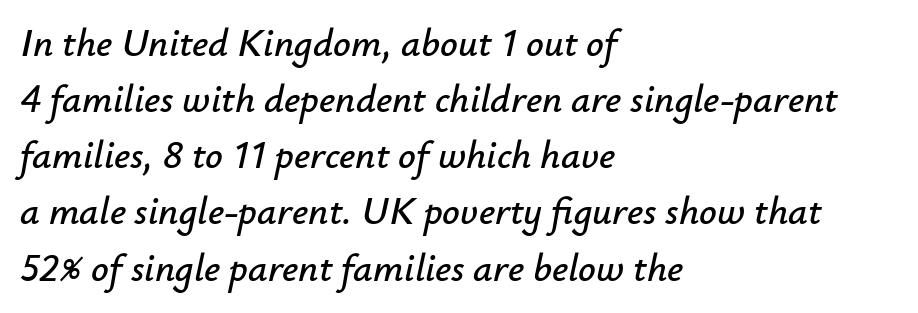
Letters rest on an invisible, unmarked baseline. Regarding leading, the lines here are spaced in the standard way. Italic: yes, the glyphs are oblique. This sample is left-justified, so line endings fall wherever the words run out. You could not count columns in this text — the font is proportionally spaced.
